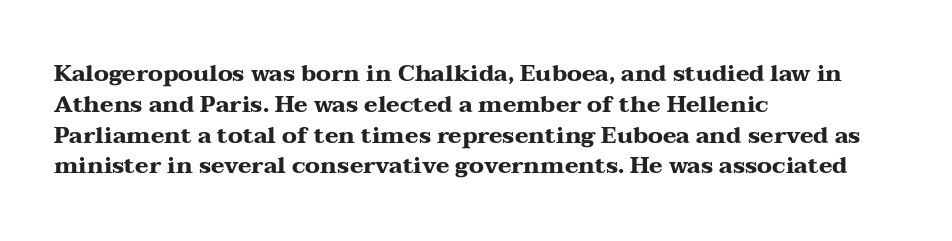
{"italic": "no", "bold": "yes", "underline": "no", "align": "left", "line_spacing": "normal", "line_spacing_ratio": 1.34, "letter_spacing": "normal", "letter_spacing_em": 0.0, "glyph_px": 23}
